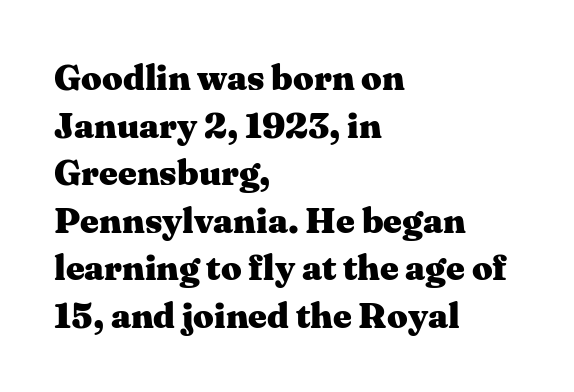
{"serif": "yes", "italic": "no", "bold": "yes", "weight": "heavy", "width": "wide", "stroke_contrast": "medium", "x_height": "medium", "monospaced": "no", "underline": "no", "align": "left", "line_spacing": "normal", "line_spacing_ratio": 1.32, "letter_spacing": "normal", "letter_spacing_em": 0.0, "glyph_px": 36}
